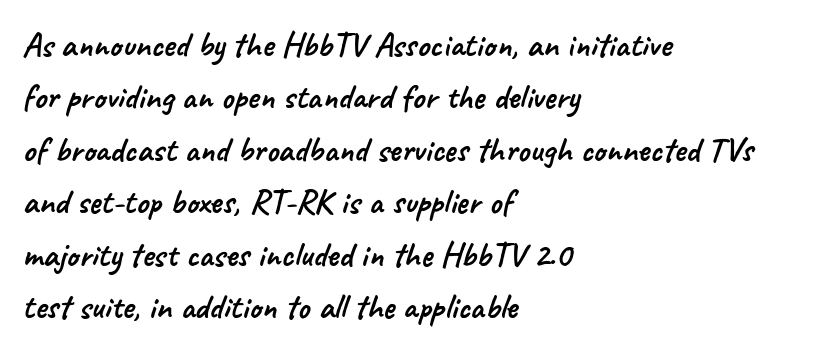
Q: Is the typeface a serif or a sans-serif typeface? A: Sans-serif.
Q: Is the text underlined? A: No.
Q: How is the paragraph aligned? A: Left-aligned.
Q: Is the spacing between letters normal or unusually wide? A: Normal.
Q: Is the spacing between lines tight, normal or loose? A: Normal.
Q: Width (condensed, normal, or wide)? A: Normal.
Q: Stroke contrast? A: Low.
Q: x-height? A: Small.
Q: Monospaced? A: No.
